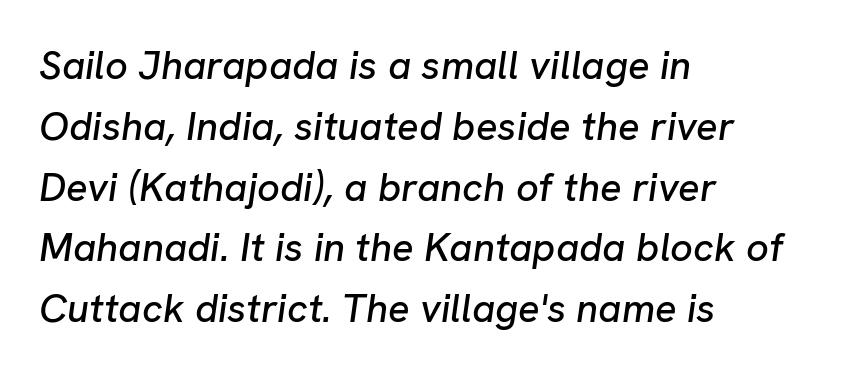
The image shows 40 px text type, italic (leaning right); set left-aligned, normal line spacing (1.52x), normal letter spacing, not underlined; low stroke contrast and a medium x-height.
